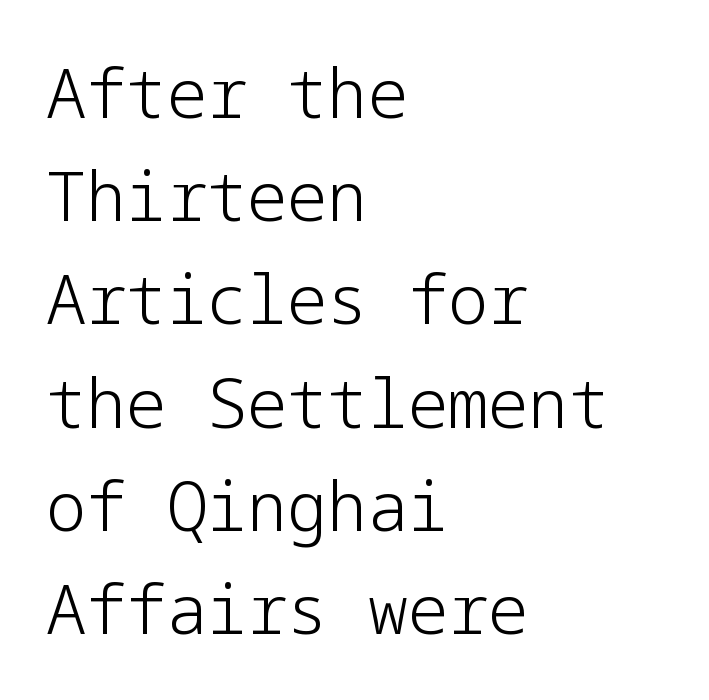
{"serif": "no", "italic": "no", "bold": "no", "weight": "light", "width": "normal", "stroke_contrast": "low", "x_height": "medium", "underline": "no", "align": "left", "line_spacing": "normal", "line_spacing_ratio": 1.54, "letter_spacing": "normal", "letter_spacing_em": 0.0, "glyph_px": 67}
